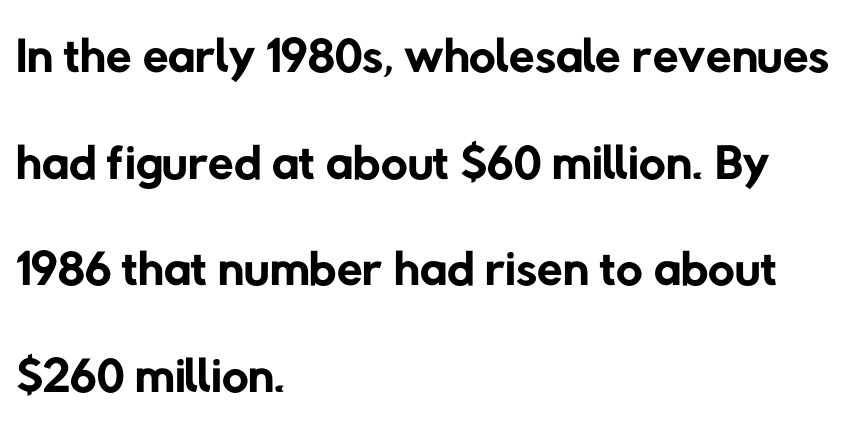
{"serif": "no", "bold": "no", "weight": "regular", "width": "normal", "stroke_contrast": "low", "x_height": "medium", "monospaced": "no", "underline": "no", "align": "left", "line_spacing": "normal", "line_spacing_ratio": 1.44, "letter_spacing": "normal", "letter_spacing_em": 0.0, "glyph_px": 74}
